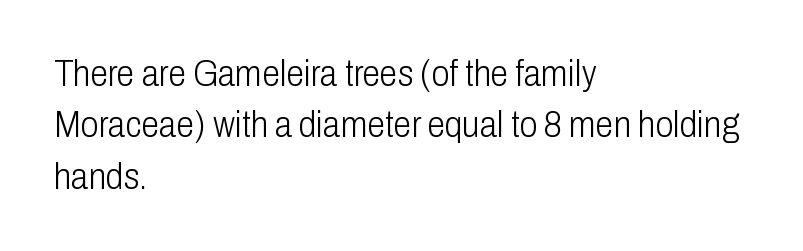
Whoever set this chose a conventional vertical rhythm. Summary of weight: not heavy and not bold. This sample uses an upright cut, with every glyph sitting square on the baseline. Glyph-to-glyph distance matches everyday printed text.
